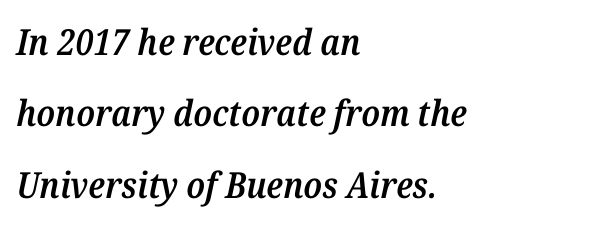
The image shows 36 px semibold serif type, italic (leaning right); set left-aligned, loose line spacing (1.98x), normal letter spacing, not underlined; medium stroke contrast and a medium x-height.
